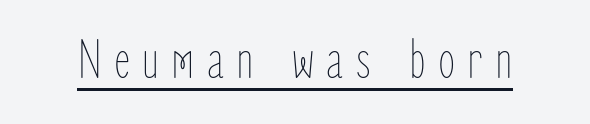
These lines are rendered in a variable-pitch font. Posture: straight, roman, zero tilt. Weight: in the light-to-regular range. Each word looks stretched out because of the extra space between its letters. Caption: lettering with a line underneath.
